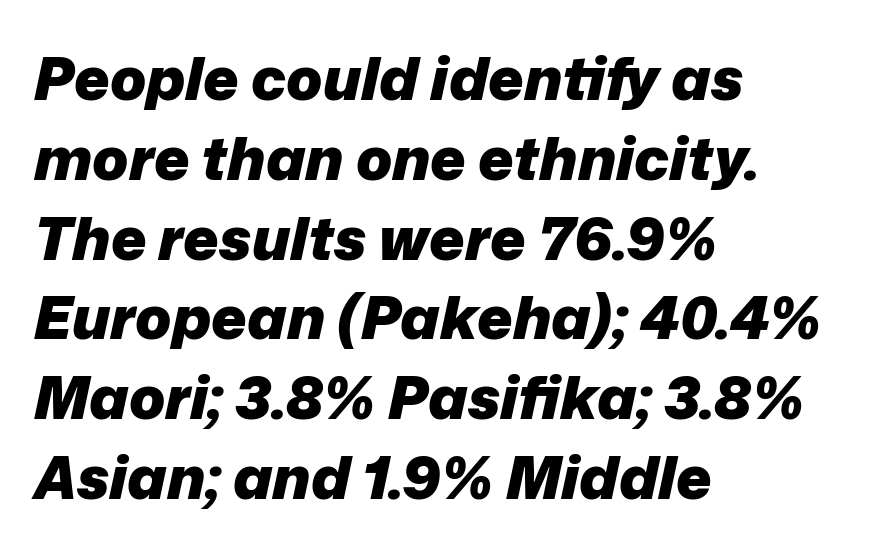
The image shows 60 px heavy type, italic (leaning right); set left-aligned, normal line spacing (1.33x), normal letter spacing, not underlined; low stroke contrast and a medium x-height.
